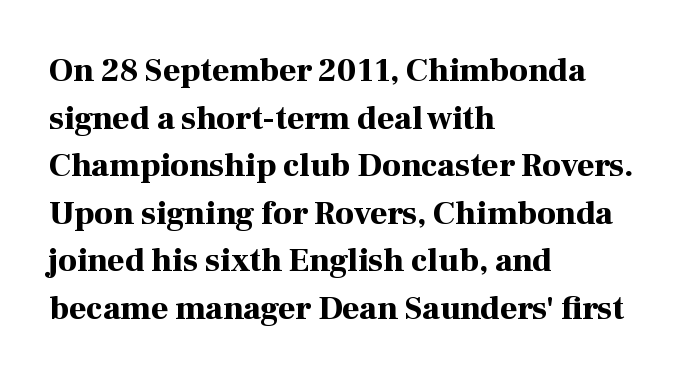
Q: Is the text bold? A: Yes.
Q: Is the text italic (slanted)? A: No, it is upright.
Q: Is the typeface a serif or a sans-serif typeface? A: Serif.
Q: Is the text underlined? A: No.
Q: How is the paragraph aligned? A: Left-aligned.
Q: Is the spacing between letters normal or unusually wide? A: Normal.
Q: Is the spacing between lines tight, normal or loose? A: Normal.
Q: Width (condensed, normal, or wide)? A: Normal.
Q: Stroke contrast? A: High.
Q: x-height? A: Medium.
Q: Monospaced? A: No.
